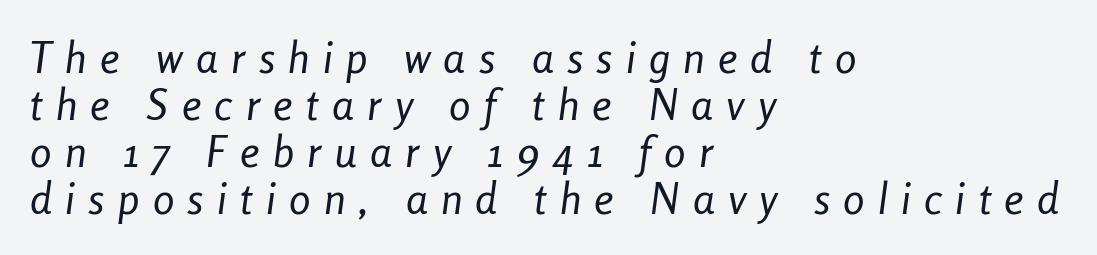
Words float on clear page, feet unadorned. These lines are rendered in a variable-pitch font. The passage shown is not bold in any degree. The line texture is sparse and dotted thanks to wide tracking. Emphasis-style slanted type is in use.
